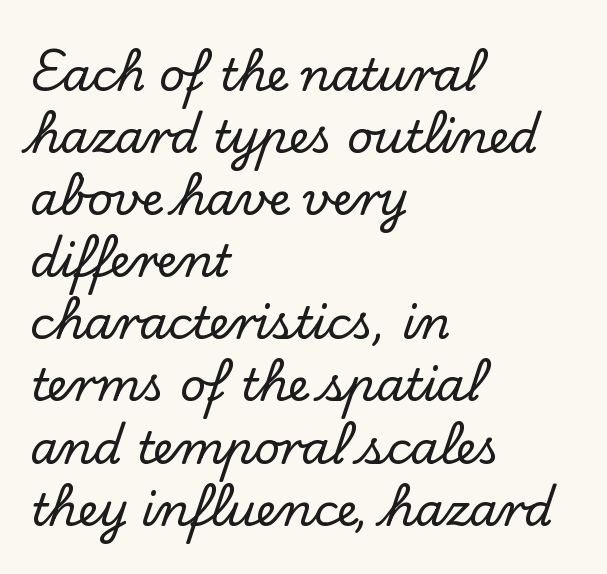
{"serif": "yes", "width": "normal", "stroke_contrast": "low", "x_height": "small", "monospaced": "no", "underline": "no", "align": "left", "line_spacing": "normal", "line_spacing_ratio": 1.38, "letter_spacing": "normal", "letter_spacing_em": 0.0, "glyph_px": 45}
